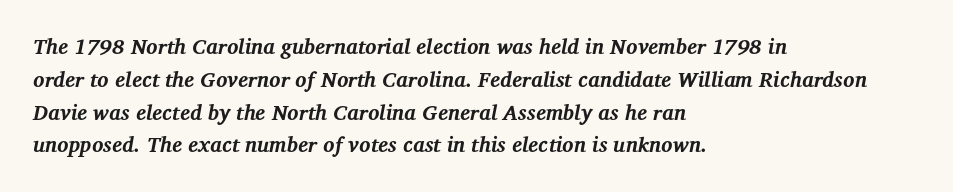
Type without underlining. Left-aligned paragraph, ragged on the right. Is the type slanted? Yes — the strokes lean at a clear angle. Caption: standard tracking, unaltered.
